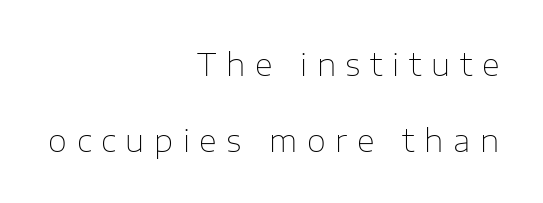
The image shows 31 px thin sans-serif type, upright; set right-aligned, loose line spacing (2.44x), unusually wide letter spacing (+0.31 em), not underlined; low stroke contrast and a medium x-height.
